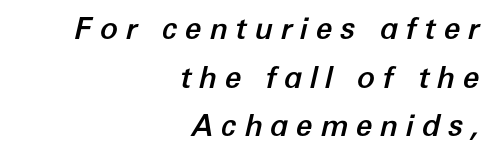
The image shows 30 px text type, italic (leaning right); set right-aligned, normal line spacing (1.62x), unusually wide letter spacing (+0.25 em), not underlined; low stroke contrast and a medium x-height.
